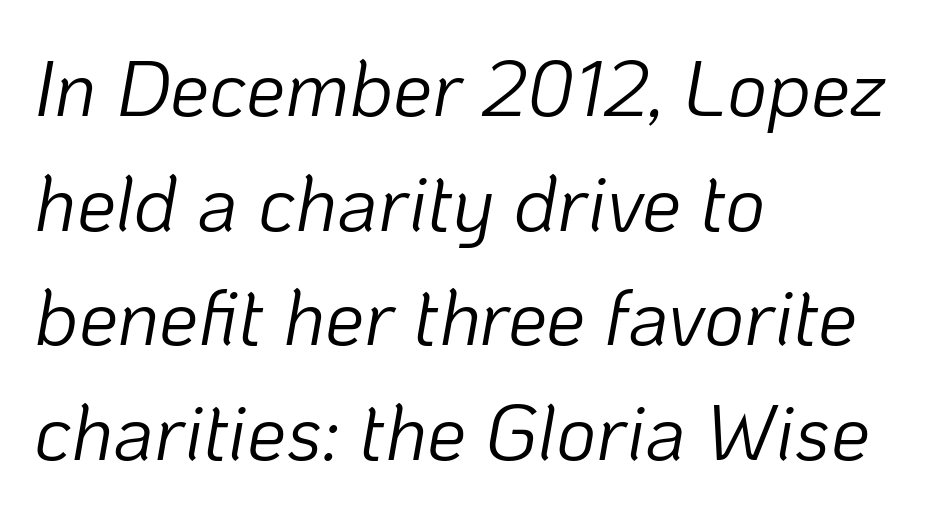
The image shows 78 px light type, italic (leaning right); set left-aligned, normal line spacing (1.47x), normal letter spacing, not underlined; low stroke contrast and a medium x-height.
